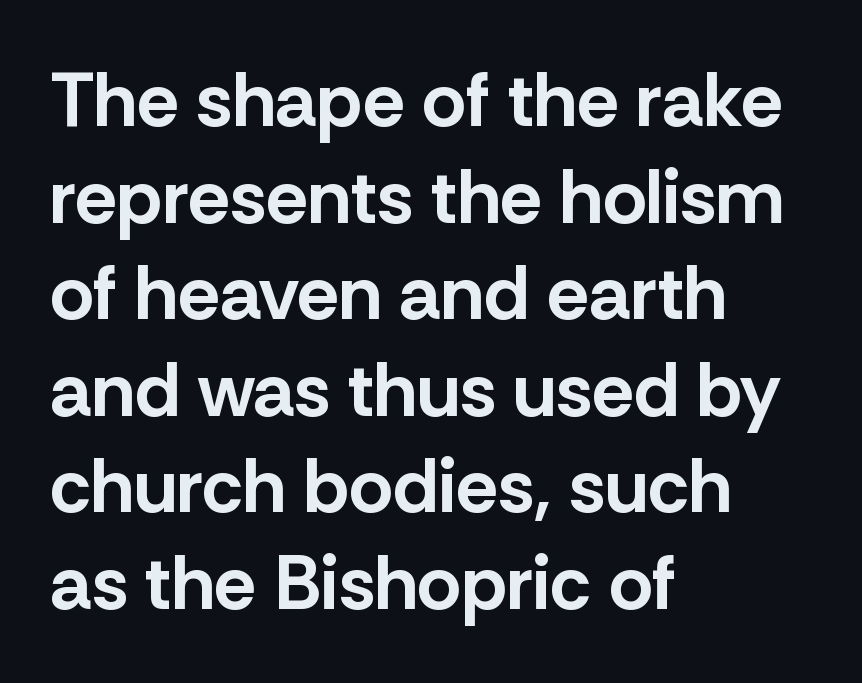
The image shows 76 px bold sans-serif type, upright; set left-aligned, normal line spacing (1.27x), normal letter spacing, not underlined; low stroke contrast and a medium x-height.
